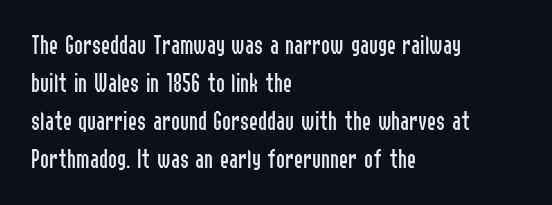
{"italic": "no", "bold": "no", "underline": "no", "align": "left", "line_spacing": "normal", "line_spacing_ratio": 1.41, "letter_spacing": "normal", "letter_spacing_em": 0.0, "glyph_px": 27}
